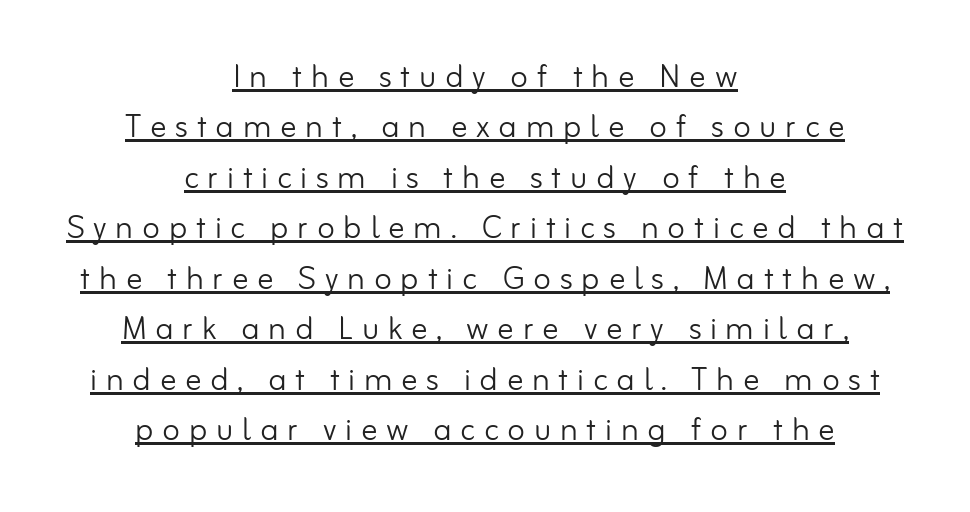
Here the glyphs are tracked loosely, breaking word shapes into spaced letters. The words here are underlined. Is this a fixed-width face? No — the glyphs have proportional, varying widths. Style check: upright. Compared with a flush-left layout, this one balances lines on the center instead. Serifs: no, the terminals of the letterforms are clean.
